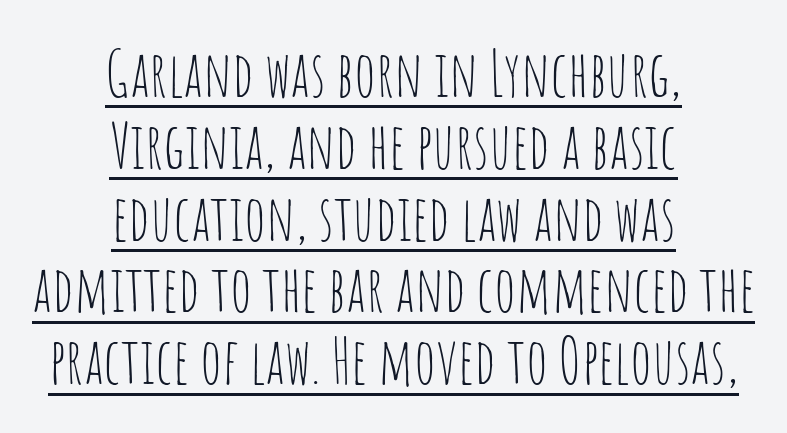
Quick note: not italic, upright. Do the characters align in a grid? No, the font is proportional. Caption: lettering with a line underneath. Closely set lines give the paragraph a compact silhouette.
